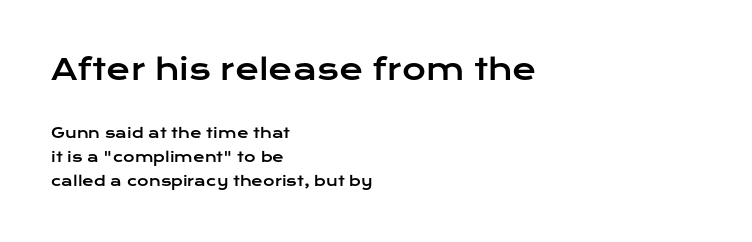
The image shows 29 px wide sans-serif type, upright; set left-aligned, line spacing 1.72x, normal letter spacing, not underlined; the first (top) block is 2.07x larger; low stroke contrast and a medium x-height.
